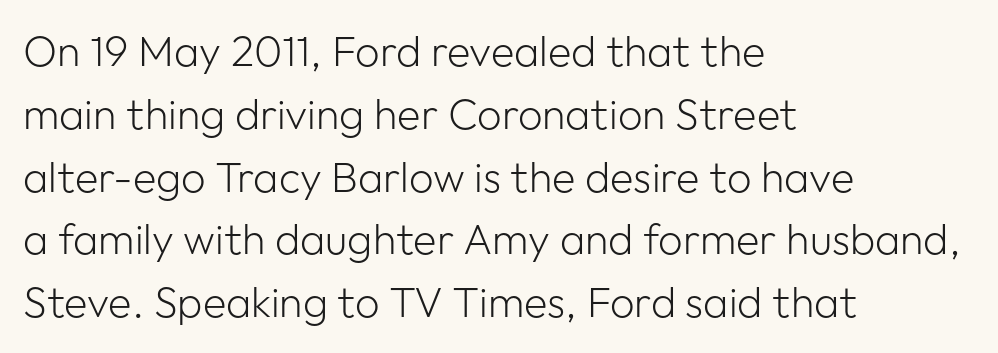
{"serif": "no", "italic": "no", "bold": "no", "weight": "light", "width": "normal", "stroke_contrast": "low", "x_height": "medium", "monospaced": "no", "underline": "no", "align": "left", "line_spacing": "normal", "line_spacing_ratio": 1.46, "letter_spacing": "normal", "letter_spacing_em": 0.0, "glyph_px": 43}
